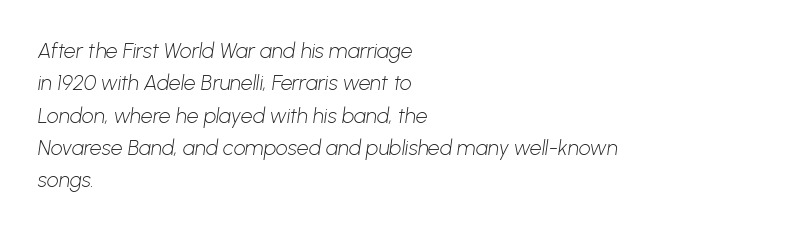
The image shows 21 px text type; set left-aligned, normal line spacing (1.54x), normal letter spacing, not underlined.
